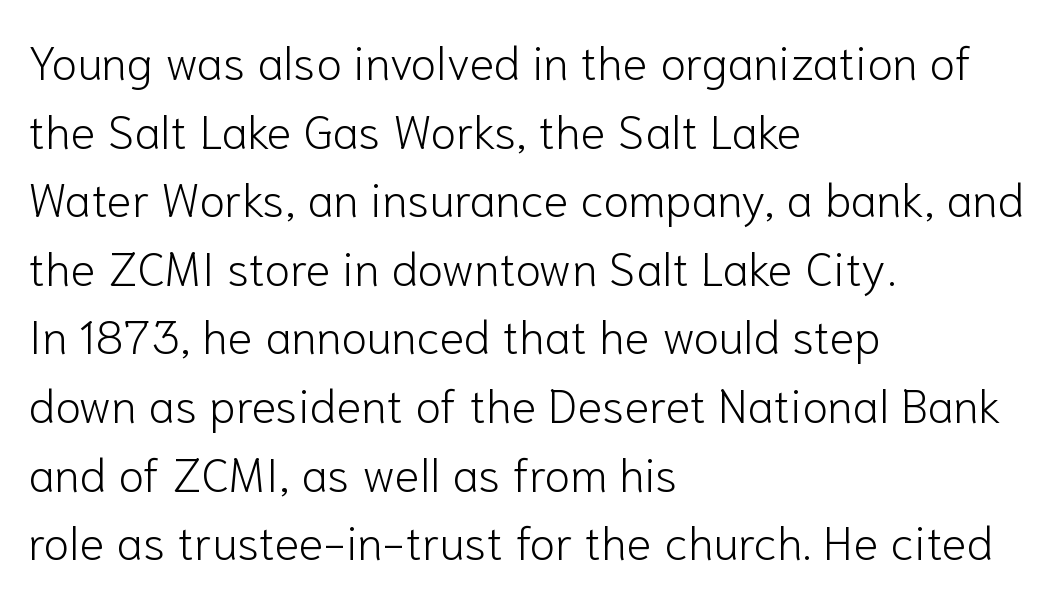
{"serif": "no", "italic": "no", "bold": "no", "weight": "light", "width": "normal", "stroke_contrast": "low", "x_height": "medium", "monospaced": "no", "underline": "no", "align": "left", "line_spacing": "normal", "line_spacing_ratio": 1.46, "letter_spacing": "normal", "letter_spacing_em": 0.0, "glyph_px": 47}
